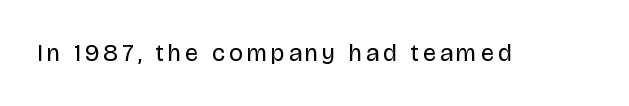
Only glyphs here, with clear space below each row. Posture: upright roman. The font is comparable to plain body text, perhaps lighter.
